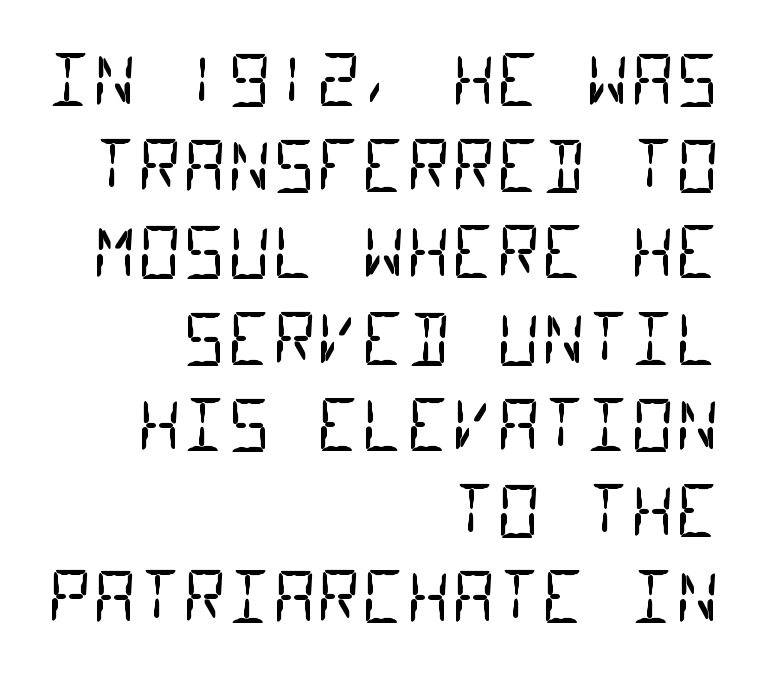
Q: Is the text bold? A: No.
Q: Is the typeface a serif or a sans-serif typeface? A: Sans-serif.
Q: Is the text underlined? A: No.
Q: How is the paragraph aligned? A: Right-aligned.
Q: Is the spacing between letters normal or unusually wide? A: Normal.
Q: Is the spacing between lines tight, normal or loose? A: Normal.
Q: Width (condensed, normal, or wide)? A: Condensed.
Q: Stroke contrast? A: Low.
Q: x-height? A: Large.
Q: Monospaced? A: Yes.
